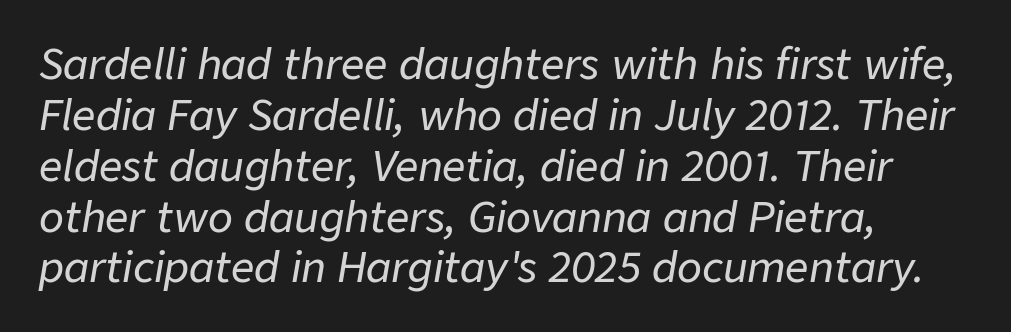
Descender tails drop into unmarked territory. Glyph-to-glyph distance matches everyday printed text. The typography opts for an oblique posture over an upright one. Varying glyph widths throughout — classic text-font behaviour. Teacher's note: observe the even left margin — that is flush-left alignment.
